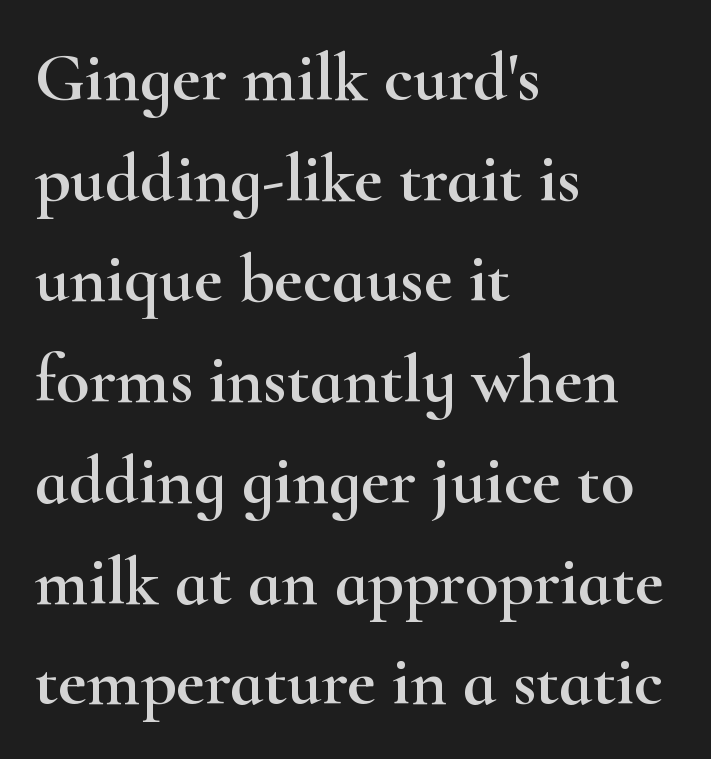
The image shows 69 px wide serif type, upright; set left-aligned, normal line spacing (1.46x), normal letter spacing, not underlined; high stroke contrast and a small x-height.
